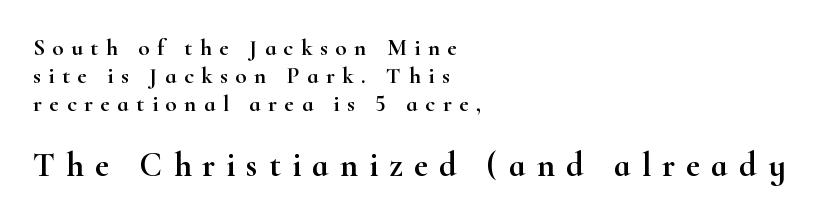
Q: Is the text italic (slanted)? A: No, it is upright.
Q: Is the typeface a serif or a sans-serif typeface? A: Serif.
Q: Is the text underlined? A: No.
Q: How is the paragraph aligned? A: Left-aligned.
Q: Is the spacing between letters normal or unusually wide? A: Unusually wide.
Q: Which block of text is set in a larger size, the first (top) or the second (bottom)? A: The second (bottom) one.
Q: Width (condensed, normal, or wide)? A: Wide.
Q: Stroke contrast? A: High.
Q: x-height? A: Small.
Q: Monospaced? A: No.
